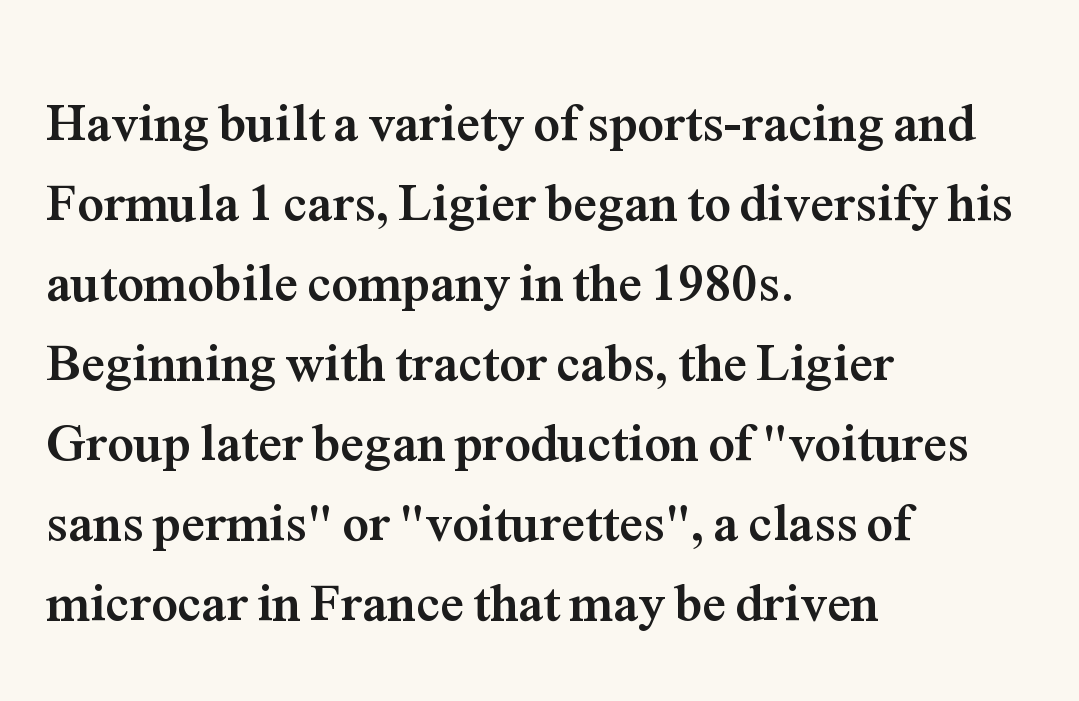
{"serif": "yes", "italic": "no", "bold": "yes", "weight": "semibold", "width": "normal", "stroke_contrast": "medium", "x_height": "medium", "monospaced": "no", "underline": "no", "align": "left", "line_spacing": "normal", "line_spacing_ratio": 1.51, "letter_spacing": "normal", "letter_spacing_em": 0.0, "glyph_px": 53}
